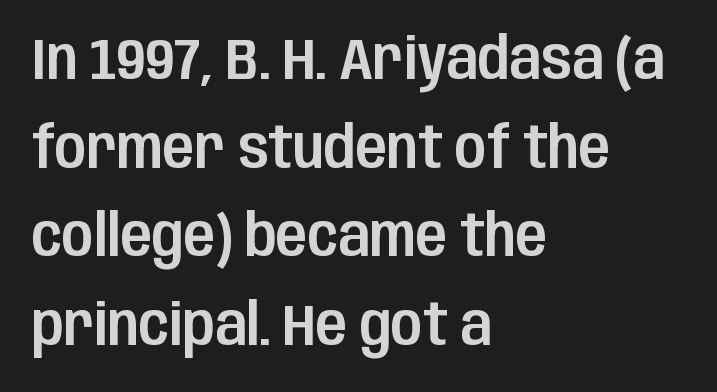
The image shows 58 px condensed sans-serif type, upright; set left-aligned, normal line spacing (1.53x), normal letter spacing, not underlined; low stroke contrast and a large x-height.
